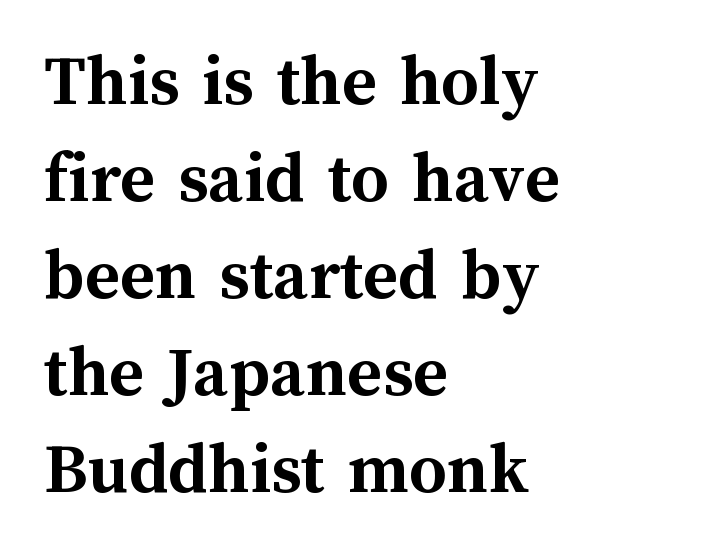
Q: Is the text bold? A: Yes.
Q: Is the text italic (slanted)? A: No, it is upright.
Q: Is the text underlined? A: No.
Q: How is the paragraph aligned? A: Left-aligned.
Q: Is the spacing between letters normal or unusually wide? A: Normal.
Q: Is the spacing between lines tight, normal or loose? A: Normal.
Q: Width (condensed, normal, or wide)? A: Normal.
Q: Stroke contrast? A: Medium.
Q: x-height? A: Medium.
Q: Monospaced? A: No.
